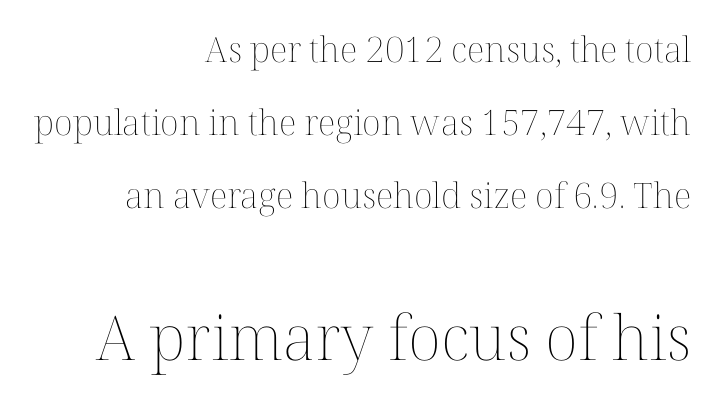
{"italic": "no", "bold": "no", "weight": "thin", "width": "normal", "stroke_contrast": "medium", "x_height": "medium", "monospaced": "no", "underline": "no", "align": "right", "line_spacing": "loose", "line_spacing_ratio": 2.09, "letter_spacing": "normal", "letter_spacing_em": 0.0, "larger_block": "second", "size_ratio": 1.77, "glyph_px": 62}
